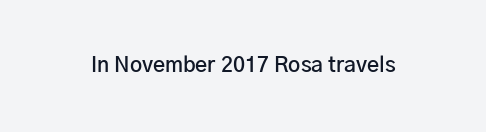
Typesetter's note: demi weight, one step under bold. The specimen omits any rule beneath the text block's lines. Is there any slant? The stems are plumb. Does extra space separate the letters? No, they use regular spacing.
